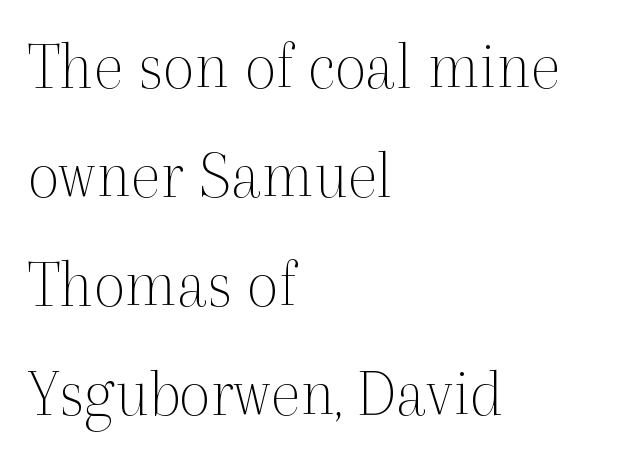
Q: Is the text bold? A: No.
Q: Is the text italic (slanted)? A: No, it is upright.
Q: Is the typeface a serif or a sans-serif typeface? A: Serif.
Q: Is the text underlined? A: No.
Q: How is the paragraph aligned? A: Left-aligned.
Q: Is the spacing between letters normal or unusually wide? A: Normal.
Q: Is the spacing between lines tight, normal or loose? A: Normal.
Q: Width (condensed, normal, or wide)? A: Normal.
Q: x-height? A: Medium.
Q: Monospaced? A: No.
